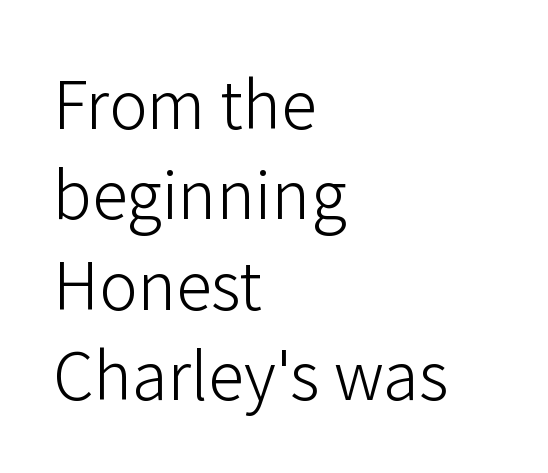
Q: Is the text bold? A: No.
Q: Is the text italic (slanted)? A: No, it is upright.
Q: Is the typeface a serif or a sans-serif typeface? A: Sans-serif.
Q: Is the text underlined? A: No.
Q: How is the paragraph aligned? A: Left-aligned.
Q: Is the spacing between letters normal or unusually wide? A: Normal.
Q: Is the spacing between lines tight, normal or loose? A: Normal.
Q: Width (condensed, normal, or wide)? A: Normal.
Q: Stroke contrast? A: Low.
Q: x-height? A: Medium.
Q: Monospaced? A: No.
